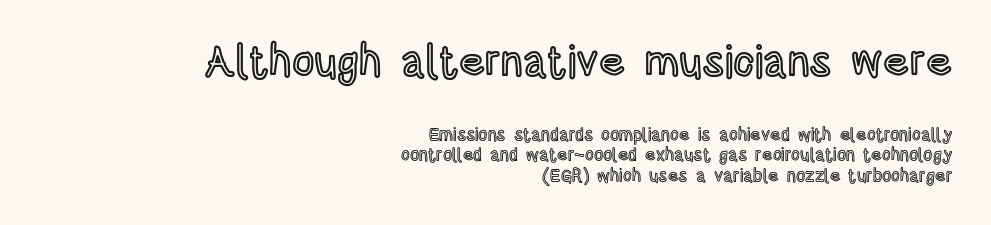
{"italic": "no", "width": "condensed", "x_height": "large", "monospaced": "no", "underline": "no", "align": "right", "line_spacing": "tight", "line_spacing_ratio": 1.15, "letter_spacing": "normal", "letter_spacing_em": 0.0, "larger_block": "first", "size_ratio": 2.44, "glyph_px": 44}
